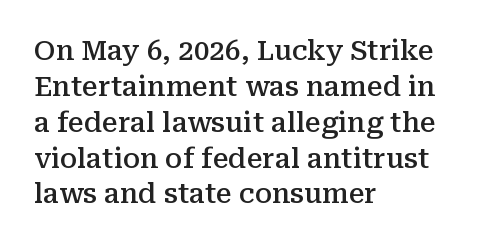
{"serif": "yes", "italic": "no", "bold": "semi", "weight": "semibold", "width": "normal", "stroke_contrast": "medium", "x_height": "medium", "monospaced": "no", "underline": "no", "align": "left", "line_spacing": "normal", "line_spacing_ratio": 1.28, "letter_spacing": "normal", "letter_spacing_em": 0.0, "glyph_px": 28}
